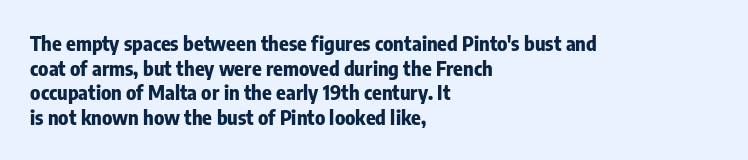
The image shows 20 px bold type, upright; set left-aligned, line spacing 1.23x, normal letter spacing, not underlined.
